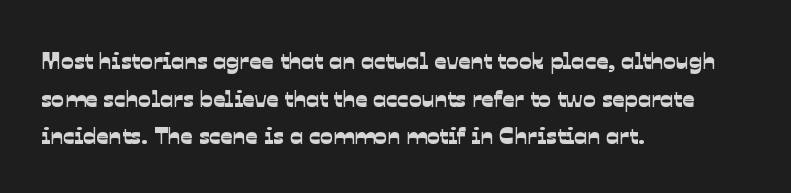
Each new line begins a customary step beneath the previous one. The tracking reads as untouched default to a designer's eye. The passage is arranged the way most books set body copy — flush left. This rendering features lettering with no underline.
